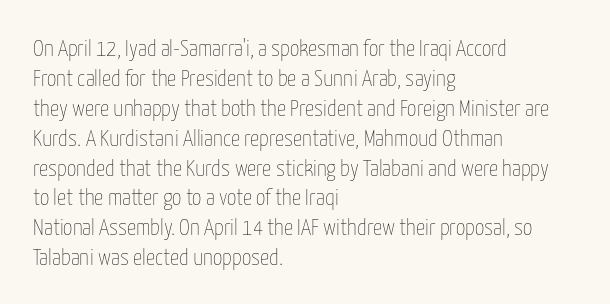
Q: Is the text bold? A: No.
Q: Is the text italic (slanted)? A: No, it is upright.
Q: Is the text underlined? A: No.
Q: How is the paragraph aligned? A: Left-aligned.
Q: Is the spacing between letters normal or unusually wide? A: Normal.
Q: Is the spacing between lines tight, normal or loose? A: Normal.
